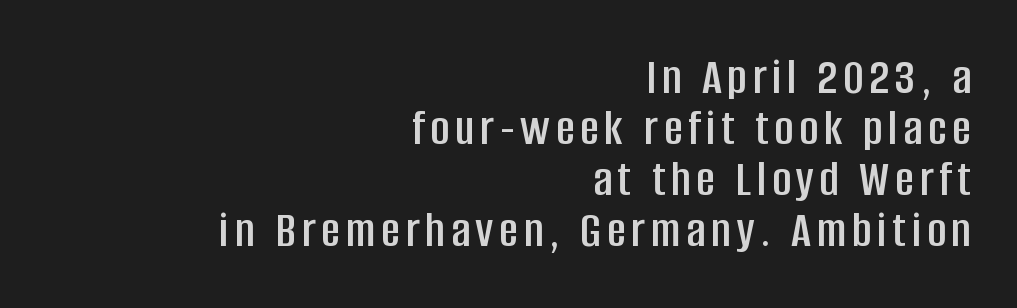
Think of a printed novel: that variable character pitch is what you see here. Leading is clearly below the norm, producing a dense column. Posture: straight, roman, zero tilt. Unlike a traditional serif, this face leaves its strokes unadorned. Rule under the text: the space is simply empty. The ragged edge is on the left, which tells us the setting is flush right.
